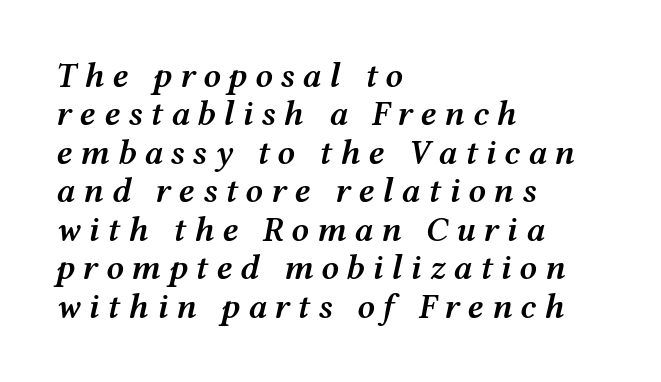
{"italic": "yes", "lean": "right", "slant_degrees": 12, "bold": "semi", "weight": "semibold", "width": "wide", "stroke_contrast": "medium", "x_height": "medium", "monospaced": "no", "underline": "no", "align": "left", "line_spacing": "tight", "line_spacing_ratio": 1.1, "letter_spacing": "wide", "letter_spacing_em": 0.22, "glyph_px": 35}
